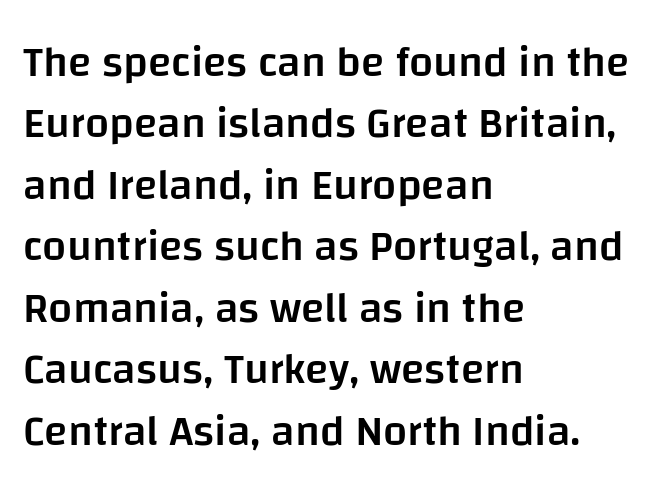
The image shows 43 px semibold sans-serif type, upright; set left-aligned, normal line spacing (1.43x), normal letter spacing, not underlined; low stroke contrast and a large x-height.
